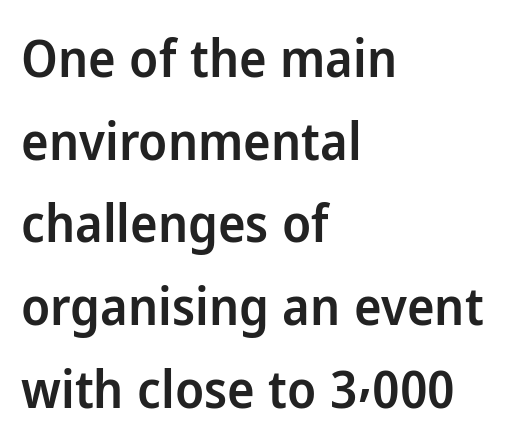
A classic flush-left, rag-right setting is used for this passage. Proportional: the letters do not fall into vertical columns. Clear beneath every line of the passage. Ordinary non-slanted type is in use. You can tell from the bare stems that sans-serif type was used.
